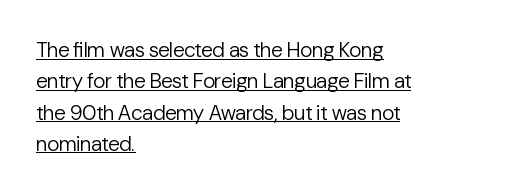
These lines were composed using upright roman letters. The paragraph shown leans on its left margin. The rendered words wear a rule along their underside. The letters look calm and open, with moderate or lighter stems.
